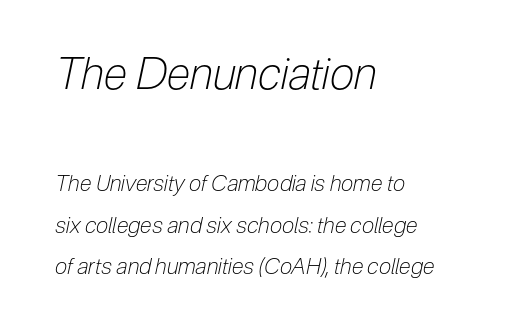
The image shows 44 px light, condensed type, italic (leaning right); set left-aligned, loose line spacing (1.9x), normal letter spacing, not underlined; the first (top) block is 2.0x larger; low stroke contrast and a medium x-height.
